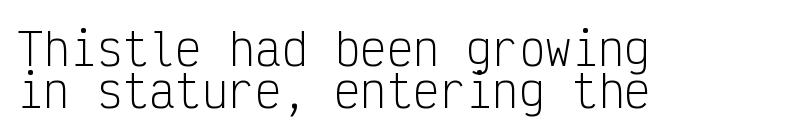
Q: Is the text bold? A: No.
Q: Is the text italic (slanted)? A: No, it is upright.
Q: Is the typeface a serif or a sans-serif typeface? A: Sans-serif.
Q: Is the text underlined? A: No.
Q: How is the paragraph aligned? A: Left-aligned.
Q: Is the spacing between letters normal or unusually wide? A: Normal.
Q: Is the spacing between lines tight, normal or loose? A: Tight.
Q: Width (condensed, normal, or wide)? A: Condensed.
Q: Stroke contrast? A: Low.
Q: x-height? A: Medium.
Q: Monospaced? A: Yes.
